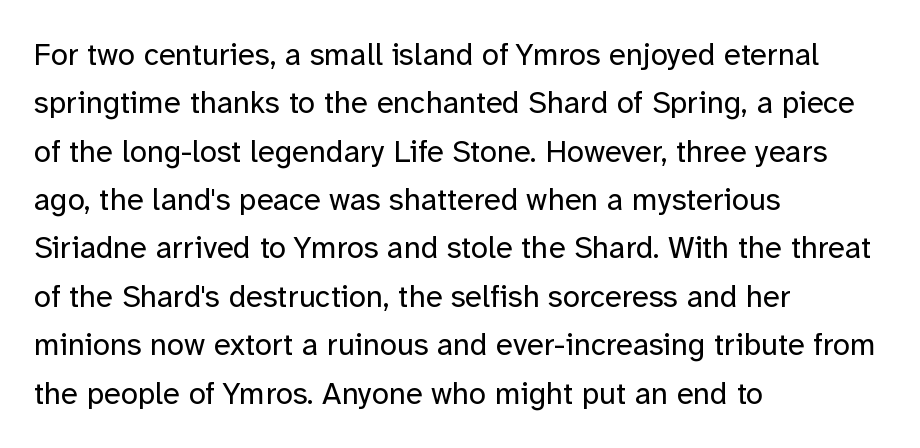
{"serif": "no", "italic": "no", "bold": "no", "weight": "regular", "width": "normal", "stroke_contrast": "low", "x_height": "medium", "monospaced": "no", "underline": "no", "align": "left", "line_spacing": "normal", "line_spacing_ratio": 1.56, "letter_spacing": "normal", "letter_spacing_em": 0.0, "glyph_px": 31}
